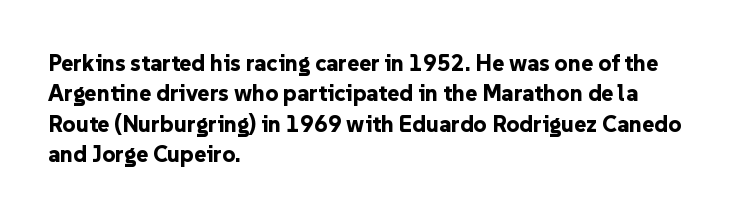
Q: Is the text bold? A: Yes.
Q: Is the text italic (slanted)? A: No, it is upright.
Q: Is the text underlined? A: No.
Q: How is the paragraph aligned? A: Left-aligned.
Q: Is the spacing between letters normal or unusually wide? A: Normal.
Q: Is the spacing between lines tight, normal or loose? A: Normal.
